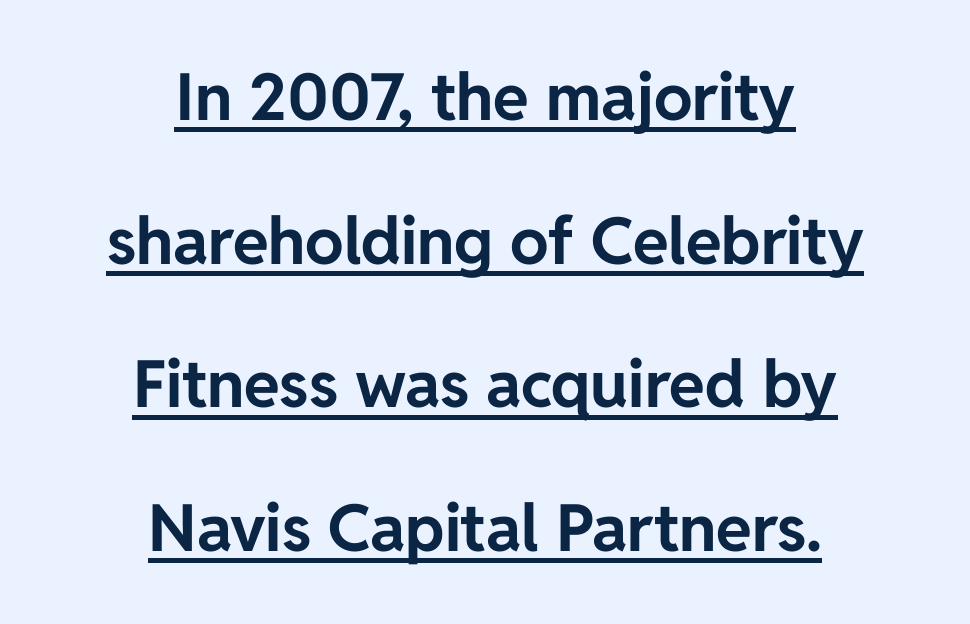
Q: Is the text bold? A: Yes.
Q: Is the text italic (slanted)? A: No, it is upright.
Q: Is the typeface a serif or a sans-serif typeface? A: Sans-serif.
Q: Is the text underlined? A: Yes.
Q: How is the paragraph aligned? A: Centered.
Q: Is the spacing between letters normal or unusually wide? A: Normal.
Q: Is the spacing between lines tight, normal or loose? A: Loose.
Q: Width (condensed, normal, or wide)? A: Normal.
Q: Stroke contrast? A: Low.
Q: x-height? A: Medium.
Q: Monospaced? A: No.
